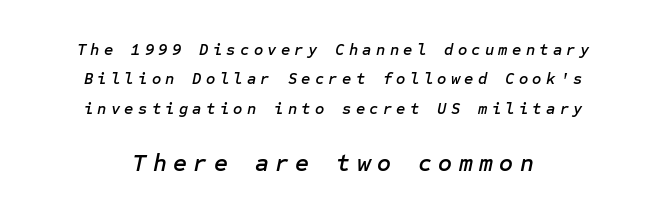
Q: Is the text italic (slanted)? A: Yes, it leans right by about 12 degrees.
Q: Is the text underlined? A: No.
Q: Is the spacing between letters normal or unusually wide? A: Unusually wide.
Q: Which block of text is set in a larger size, the first (top) or the second (bottom)? A: The second (bottom) one.
